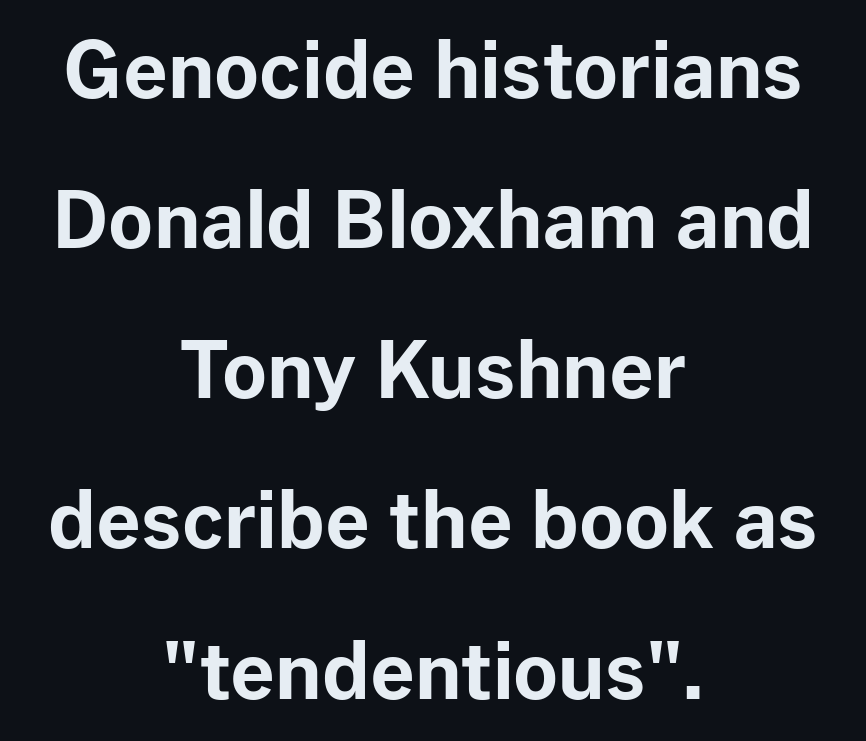
Q: Is the text bold? A: Yes.
Q: Is the text italic (slanted)? A: No, it is upright.
Q: Is the typeface a serif or a sans-serif typeface? A: Sans-serif.
Q: Is the text underlined? A: No.
Q: How is the paragraph aligned? A: Centered.
Q: Is the spacing between letters normal or unusually wide? A: Normal.
Q: Is the spacing between lines tight, normal or loose? A: Loose.
Q: Width (condensed, normal, or wide)? A: Normal.
Q: Stroke contrast? A: Low.
Q: x-height? A: Medium.
Q: Monospaced? A: No.
